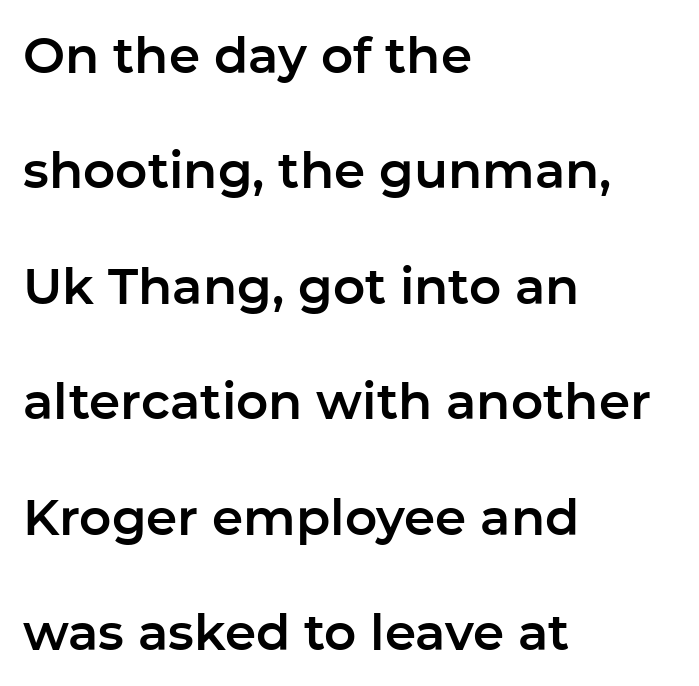
This rendering uses left alignment, leaving the right contour irregular. The foot of each line stays bare and open. Letterform terminals end flat and unadorned throughout the passage. The lettering stays uniformly vertical, giving the passage a roman look. Nobody touched the tracking dial on this one. Varying glyph widths throughout — classic text-font behaviour.
